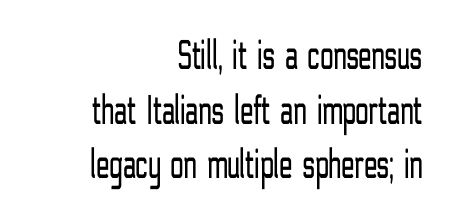
{"serif": "no", "italic": "no", "bold": "no", "weight": "light", "width": "condensed", "stroke_contrast": "low", "x_height": "medium", "monospaced": "no", "underline": "no", "align": "right", "line_spacing": "normal", "line_spacing_ratio": 1.27, "letter_spacing": "normal", "letter_spacing_em": 0.0, "glyph_px": 43}
